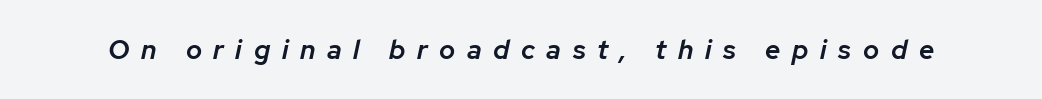
The image shows 27 px text type, italic (leaning right); set unusually wide letter spacing (+0.43 em), not underlined.
